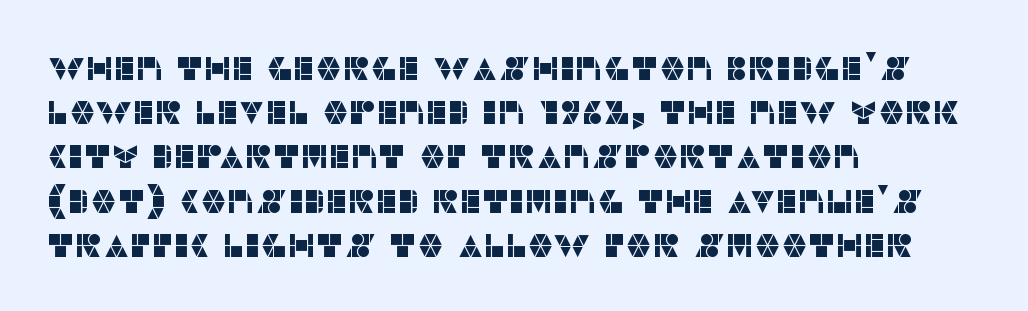
{"serif": "no", "italic": "no", "width": "normal", "stroke_contrast": "low", "x_height": "large", "monospaced": "no", "underline": "no", "align": "left", "line_spacing": "normal", "line_spacing_ratio": 1.34, "letter_spacing": "normal", "letter_spacing_em": 0.0, "glyph_px": 33}
